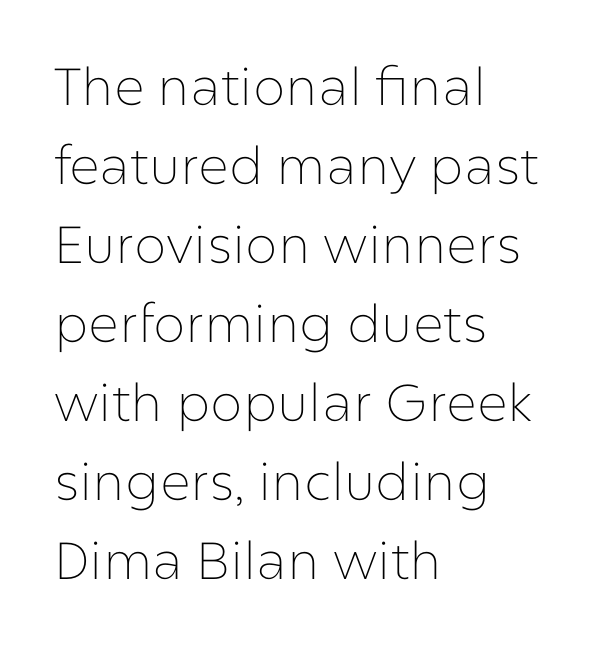
On a weight scale, this lands at 450 or below. Proportional: the letters do not fall into vertical columns. Visually the block forms a straight wall on the left and a jagged coastline on the right. Stroke terminals: plain, sans-serif. Rendered with straight, roman letterforms.
